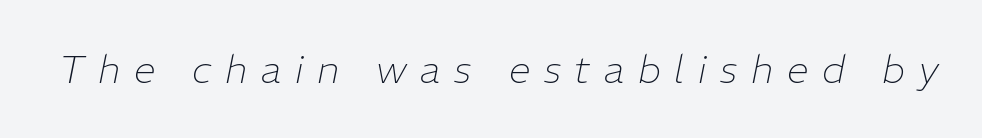
The image shows 39 px thin type, italic (leaning right); set unusually wide letter spacing (+0.35 em), not underlined; low stroke contrast and a medium x-height.
